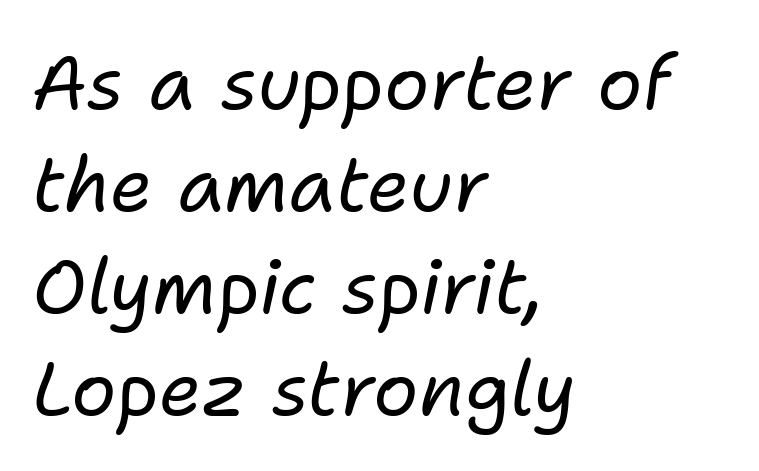
Layout note: lines flush left. The block of text has a typical density, with ordinary space between rows. The cut favours lightness, reaching ordinary text weight at its darkest. Rendered with sloped, italic letterforms. The space beneath each line is pristine and unruled.
